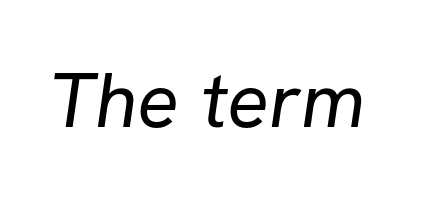
Q: Is the text bold? A: No.
Q: Is the typeface a serif or a sans-serif typeface? A: Sans-serif.
Q: Is the text underlined? A: No.
Q: Is the spacing between letters normal or unusually wide? A: Normal.
Q: Width (condensed, normal, or wide)? A: Normal.
Q: Stroke contrast? A: Low.
Q: x-height? A: Medium.
Q: Monospaced? A: No.
